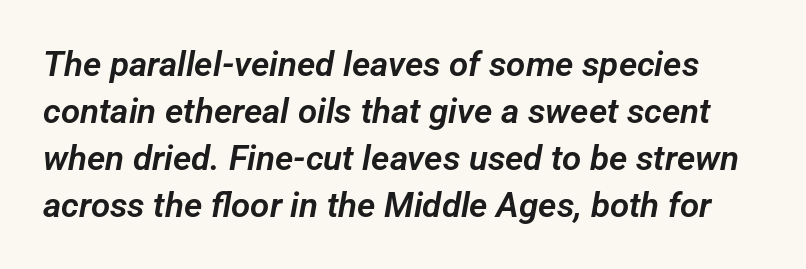
{"serif": "no", "width": "normal", "stroke_contrast": "low", "x_height": "medium", "monospaced": "no", "underline": "no", "line_spacing": "normal", "line_spacing_ratio": 1.34, "letter_spacing": "normal", "letter_spacing_em": 0.0, "glyph_px": 35}
